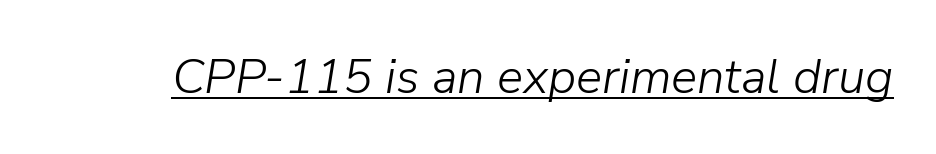
Q: Is the text bold? A: No.
Q: Is the text italic (slanted)? A: Yes, it leans right by about 9 degrees.
Q: Is the text underlined? A: Yes.
Q: Is the spacing between letters normal or unusually wide? A: Normal.
Q: Width (condensed, normal, or wide)? A: Normal.
Q: Stroke contrast? A: Low.
Q: x-height? A: Medium.
Q: Monospaced? A: No.
